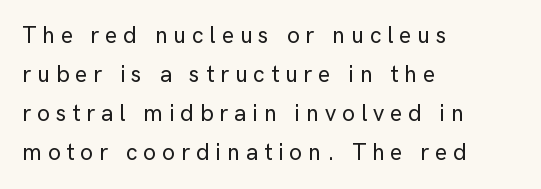
{"italic": "no", "underline": "no", "align": "left", "line_spacing": "normal", "line_spacing_ratio": 1.69, "letter_spacing": "wide", "letter_spacing_em": 0.26, "glyph_px": 23}
